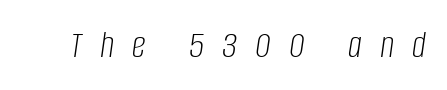
The image shows 39 px light, condensed type, italic (leaning right); set unusually wide letter spacing (+0.46 em), not underlined; low stroke contrast and a large x-height.
